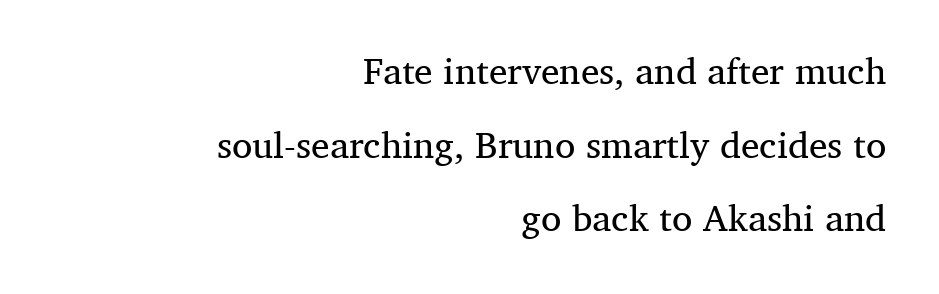
Do the letters lean? They stand straight. In terms of letterspacing, this is plain default setting. The cut favours lightness, reaching ordinary text weight at its darkest. Think of a printed novel: that variable character pitch is what you see here.
